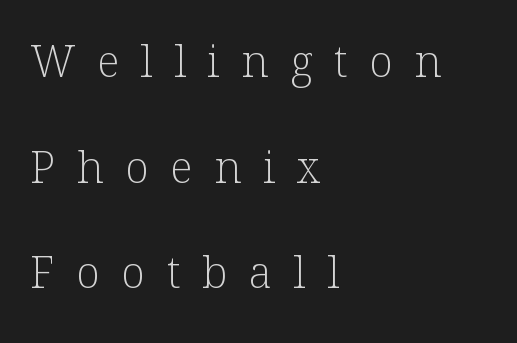
Q: Is the text bold? A: No.
Q: Is the text italic (slanted)? A: No, it is upright.
Q: Is the typeface a serif or a sans-serif typeface? A: Serif.
Q: Is the text underlined? A: No.
Q: How is the paragraph aligned? A: Left-aligned.
Q: Is the spacing between letters normal or unusually wide? A: Unusually wide.
Q: Is the spacing between lines tight, normal or loose? A: Loose.
Q: Width (condensed, normal, or wide)? A: Normal.
Q: Stroke contrast? A: Low.
Q: x-height? A: Medium.
Q: Monospaced? A: No.
